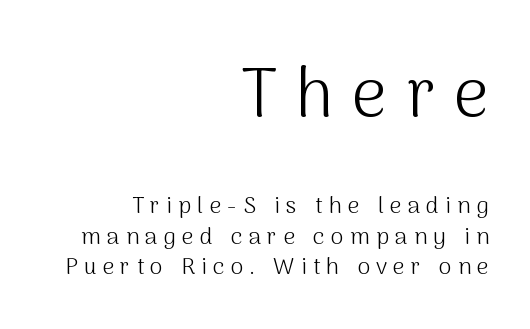
The image shows 69 px light sans-serif type, upright; set right-aligned, normal line spacing (1.33x), unusually wide letter spacing (+0.27 em), not underlined; the first (top) block is 3.0x larger; medium stroke contrast and a medium x-height.
